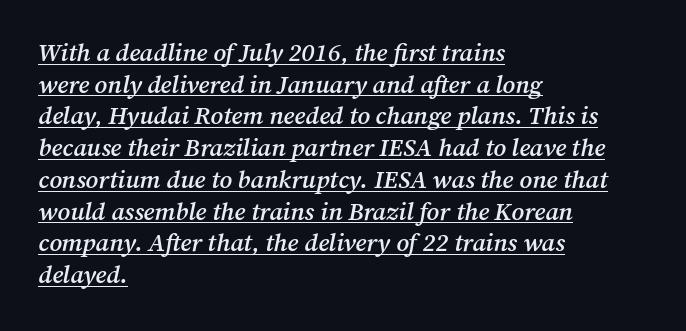
The image shows 25 px text type, italic (leaning right); set left-aligned, normal line spacing (1.27x), normal letter spacing, underlined.
